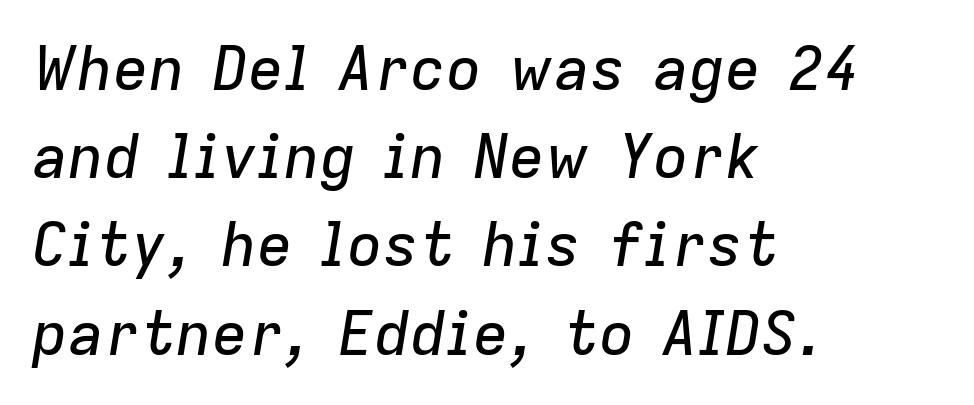
In terms of posture, this sample is oblique. Quick note: interline space is typical. This sample has the flowing, uneven cadence of proportional lettering. All the whitespace from short lines collects on the right. Caption: standard tracking, unaltered. Underlining? Definitely not there.
